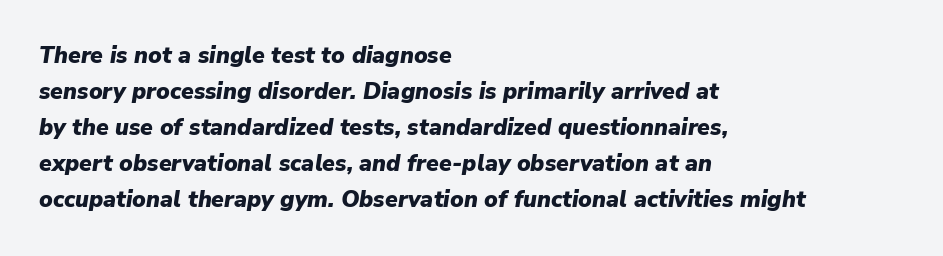
The image shows 23 px bold type, italic (leaning right); set left-aligned, normal line spacing (1.57x), normal letter spacing, not underlined.
